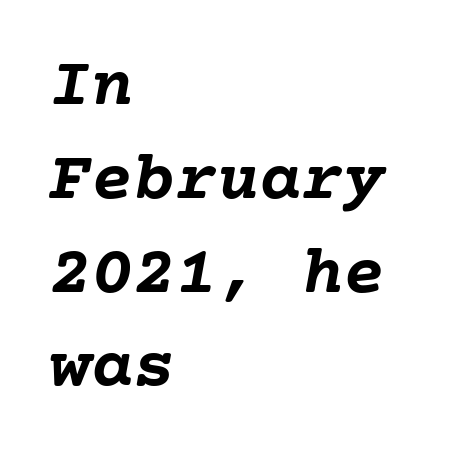
{"italic": "yes", "lean": "right", "slant_degrees": 10, "bold": "yes", "weight": "semibold", "width": "normal", "stroke_contrast": "low", "x_height": "medium", "underline": "no", "align": "left", "line_spacing": "normal", "line_spacing_ratio": 1.34, "letter_spacing": "normal", "letter_spacing_em": 0.0, "glyph_px": 70}
